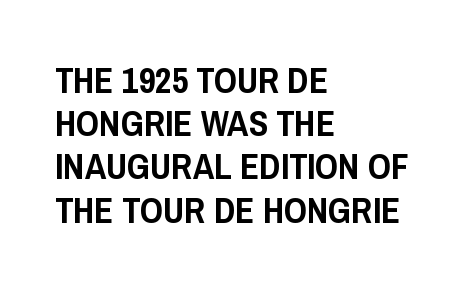
Q: Is the text italic (slanted)? A: No, it is upright.
Q: Is the typeface a serif or a sans-serif typeface? A: Sans-serif.
Q: Is the text underlined? A: No.
Q: How is the paragraph aligned? A: Left-aligned.
Q: Is the spacing between letters normal or unusually wide? A: Normal.
Q: Width (condensed, normal, or wide)? A: Condensed.
Q: Stroke contrast? A: Low.
Q: x-height? A: Large.
Q: Monospaced? A: No.
